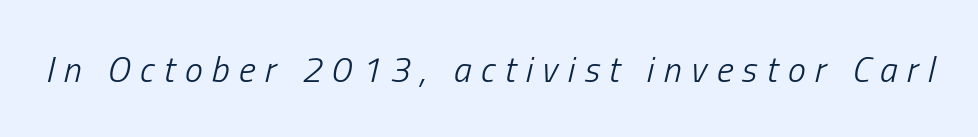
The image shows 36 px light, condensed type, italic (leaning right); set unusually wide letter spacing (+0.26 em), not underlined; low stroke contrast and a medium x-height.
